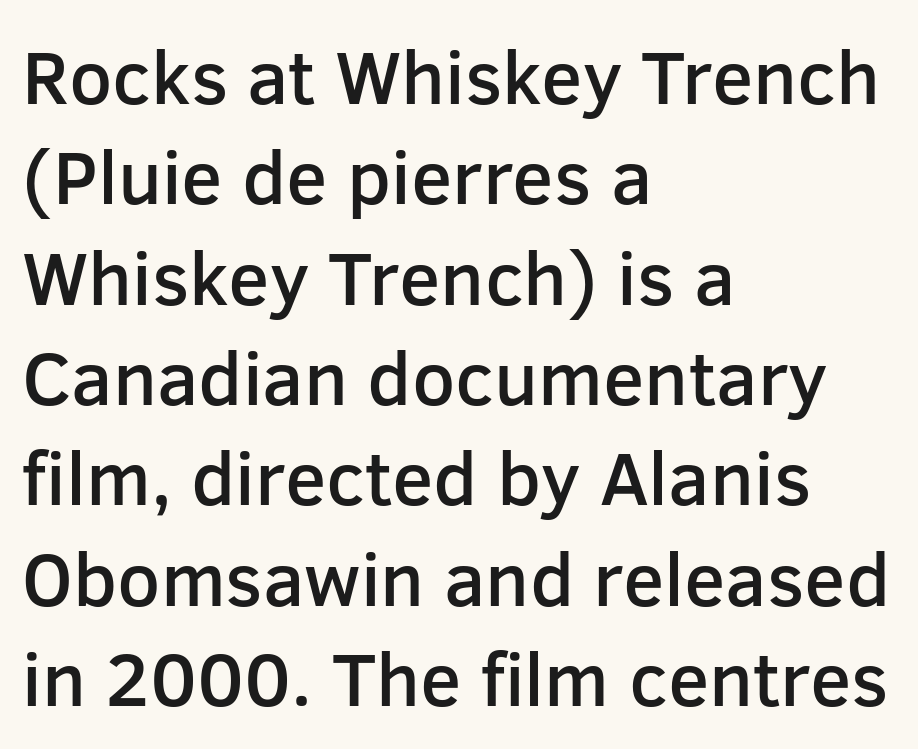
Q: Is the text bold? A: Semi-bold.
Q: Is the text italic (slanted)? A: No, it is upright.
Q: Is the typeface a serif or a sans-serif typeface? A: Sans-serif.
Q: Is the text underlined? A: No.
Q: How is the paragraph aligned? A: Left-aligned.
Q: Is the spacing between letters normal or unusually wide? A: Normal.
Q: Is the spacing between lines tight, normal or loose? A: Normal.
Q: Width (condensed, normal, or wide)? A: Normal.
Q: Stroke contrast? A: Low.
Q: x-height? A: Medium.
Q: Monospaced? A: No.
